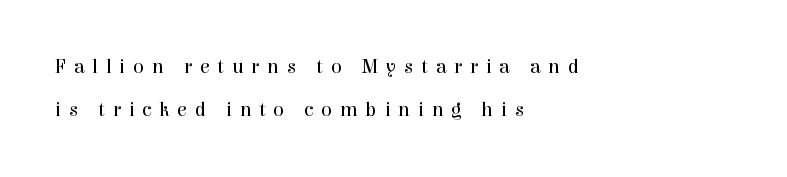
{"italic": "no", "bold": "no", "underline": "no", "align": "left", "line_spacing": "loose", "line_spacing_ratio": 2.15, "letter_spacing": "wide", "letter_spacing_em": 0.39, "glyph_px": 20}
